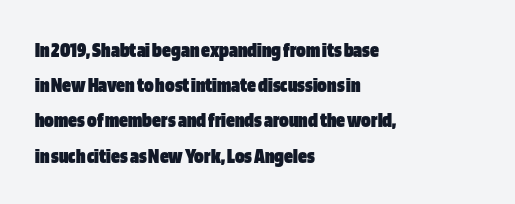
Every row of glyphs begins at an identical x-position on the left. Each word holds together tightly as a unit, with standard inter-letter gaps. What's the leading like? Ordinary, nothing unusual. Nope, not italic — everything's standing straight. The space directly below the letters is spotless.
